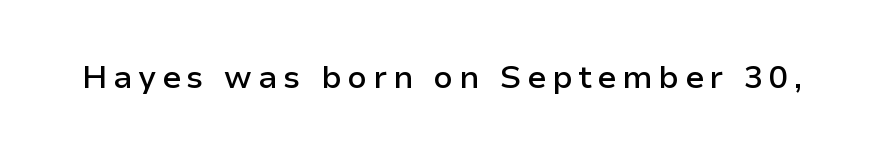
Q: Is the text bold? A: Semi-bold.
Q: Is the text italic (slanted)? A: No, it is upright.
Q: Is the typeface a serif or a sans-serif typeface? A: Sans-serif.
Q: Is the text underlined? A: No.
Q: Width (condensed, normal, or wide)? A: Normal.
Q: Stroke contrast? A: Low.
Q: x-height? A: Medium.
Q: Monospaced? A: No.
